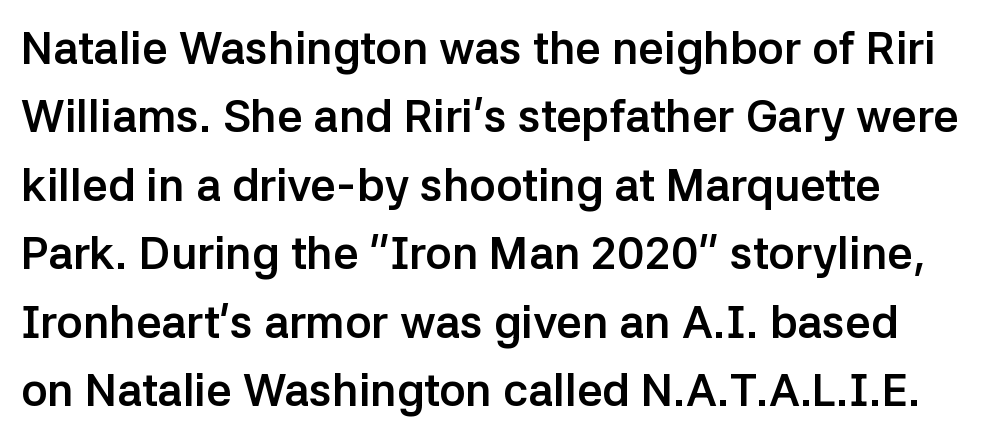
Q: Is the text bold? A: Yes.
Q: Is the text italic (slanted)? A: No, it is upright.
Q: Is the typeface a serif or a sans-serif typeface? A: Sans-serif.
Q: Is the text underlined? A: No.
Q: Is the spacing between letters normal or unusually wide? A: Normal.
Q: Is the spacing between lines tight, normal or loose? A: Normal.
Q: Width (condensed, normal, or wide)? A: Normal.
Q: Stroke contrast? A: Low.
Q: x-height? A: Medium.
Q: Monospaced? A: No.
